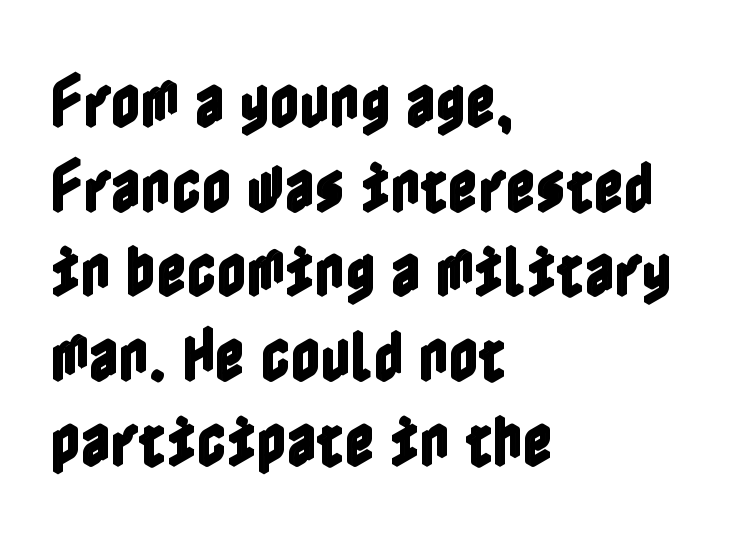
Compared with a centered layout, this one pins lines to the left instead. The specimen omits any rule beneath the text block's lines. What stands out about the letter spacing? Nothing — it is the standard amount. Every character sits straight up, as roman type does. Regular leading.
